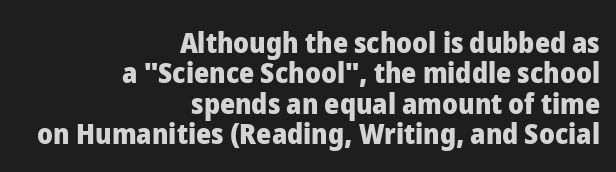
Weight: bold. Look at the tracking — it's just the regular setting, nothing added. Notice how descenders almost collide with the ascenders below — that's tight leading. Beneath every word, the page is bare.
